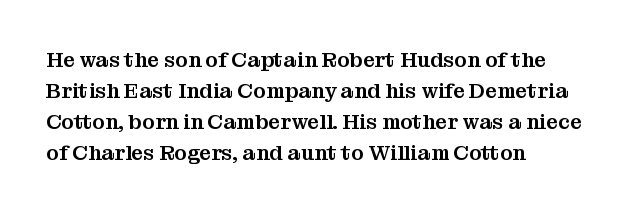
The image shows 21 px text type, upright; set left-aligned, normal line spacing (1.48x), normal letter spacing, not underlined.
